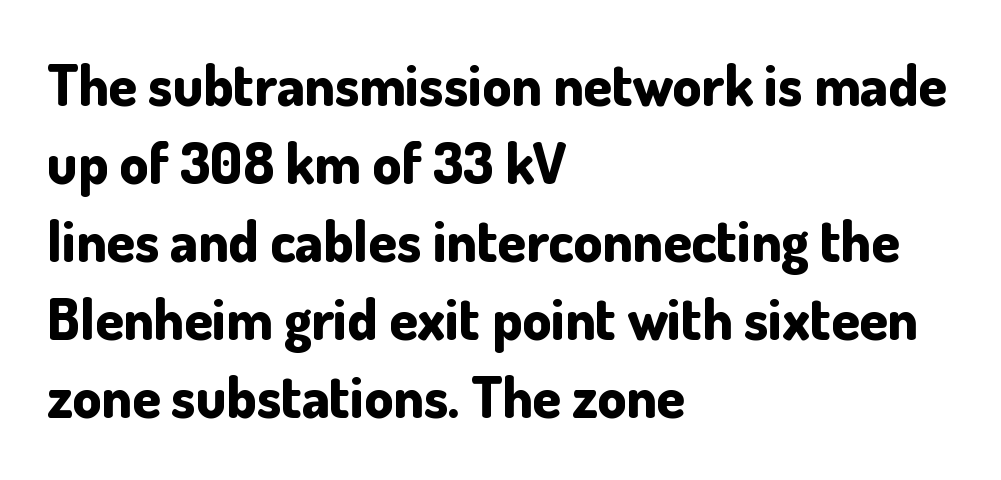
{"serif": "no", "italic": "no", "bold": "yes", "weight": "bold", "width": "normal", "stroke_contrast": "low", "x_height": "small", "monospaced": "no", "underline": "no", "align": "left", "line_spacing": "normal", "line_spacing_ratio": 1.37, "letter_spacing": "normal", "letter_spacing_em": 0.0, "glyph_px": 57}
